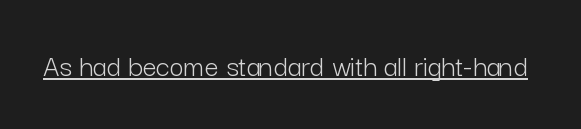
{"serif": "no", "italic": "no", "bold": "no", "weight": "light", "width": "normal", "stroke_contrast": "low", "x_height": "medium", "monospaced": "no", "underline": "yes", "letter_spacing": "normal", "letter_spacing_em": 0.0, "glyph_px": 31}
